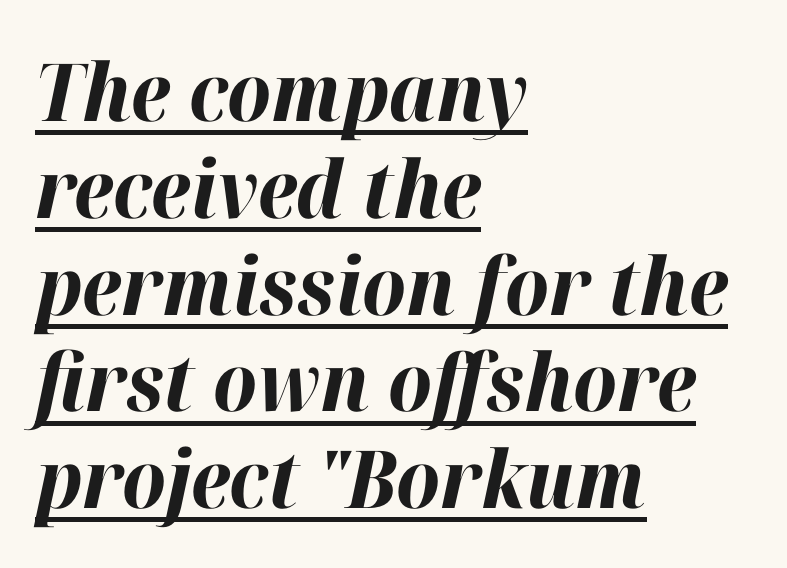
Q: Is the text bold? A: Yes.
Q: Is the text italic (slanted)? A: Yes, it leans right by about 12 degrees.
Q: Is the text underlined? A: Yes.
Q: How is the paragraph aligned? A: Left-aligned.
Q: Is the spacing between letters normal or unusually wide? A: Normal.
Q: Width (condensed, normal, or wide)? A: Normal.
Q: Stroke contrast? A: High.
Q: x-height? A: Medium.
Q: Monospaced? A: No.
